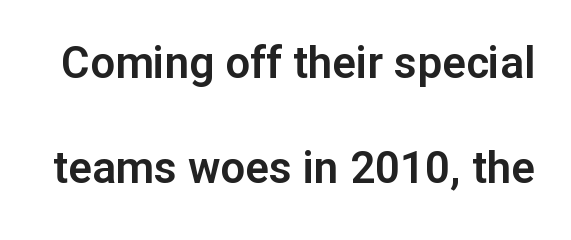
{"serif": "no", "italic": "no", "width": "normal", "stroke_contrast": "low", "x_height": "medium", "monospaced": "no", "underline": "no", "line_spacing": "loose", "line_spacing_ratio": 2.38, "letter_spacing": "normal", "letter_spacing_em": 0.0, "glyph_px": 44}
